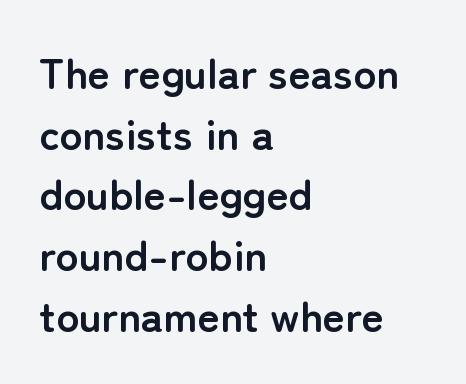
Horizontally, the lines are justified to the leading edge only. Examine the stroke ends and you'll find no serifs. Ascenders rise straight up at ninety degrees. This is heavy type, rendered in bold.
